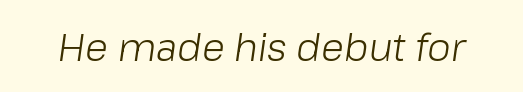
{"italic": "yes", "lean": "right", "slant_degrees": 8, "bold": "no", "weight": "light", "width": "normal", "stroke_contrast": "low", "x_height": "medium", "monospaced": "no", "underline": "no", "letter_spacing": "normal", "letter_spacing_em": 0.0, "glyph_px": 38}
